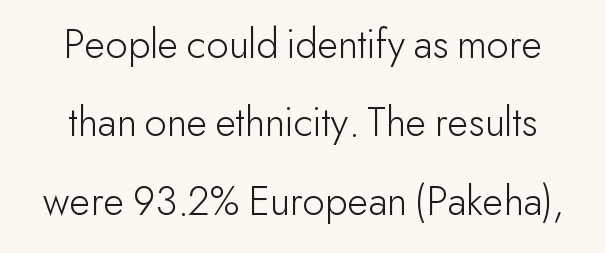
{"serif": "no", "italic": "no", "bold": "no", "weight": "light", "width": "normal", "stroke_contrast": "low", "x_height": "small", "monospaced": "no", "underline": "no", "line_spacing_ratio": 1.82, "letter_spacing": "normal", "letter_spacing_em": 0.0, "glyph_px": 43}
